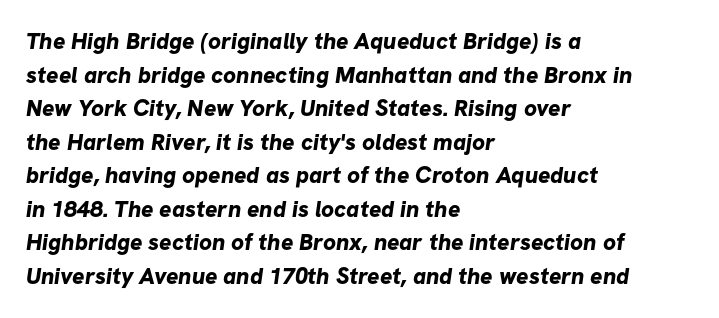
The image shows 23 px bold type; set left-aligned, normal line spacing (1.46x), normal letter spacing, not underlined.
